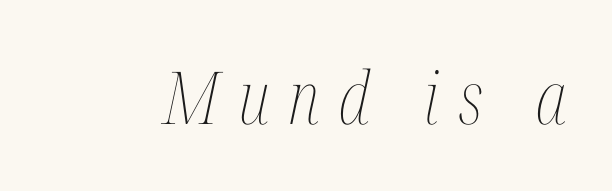
The image shows 73 px thin, condensed type, italic (leaning right); set unusually wide letter spacing (+0.26 em), not underlined; medium stroke contrast and a medium x-height.
